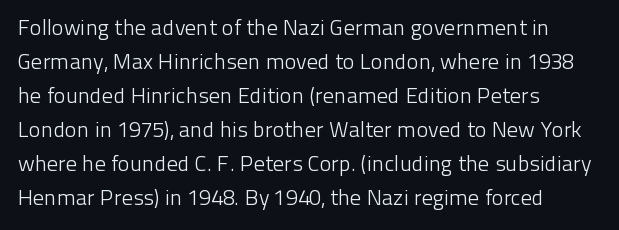
{"italic": "no", "bold": "no", "underline": "no", "align": "left", "line_spacing": "normal", "line_spacing_ratio": 1.55, "letter_spacing": "normal", "letter_spacing_em": 0.0, "glyph_px": 22}
